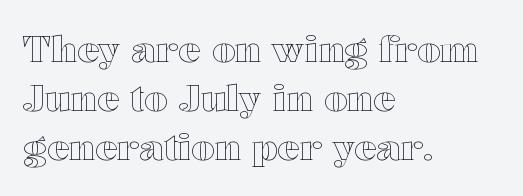
The image shows 37 px wide type, upright; set left-aligned, normal line spacing (1.33x), normal letter spacing, not underlined; a medium x-height.
